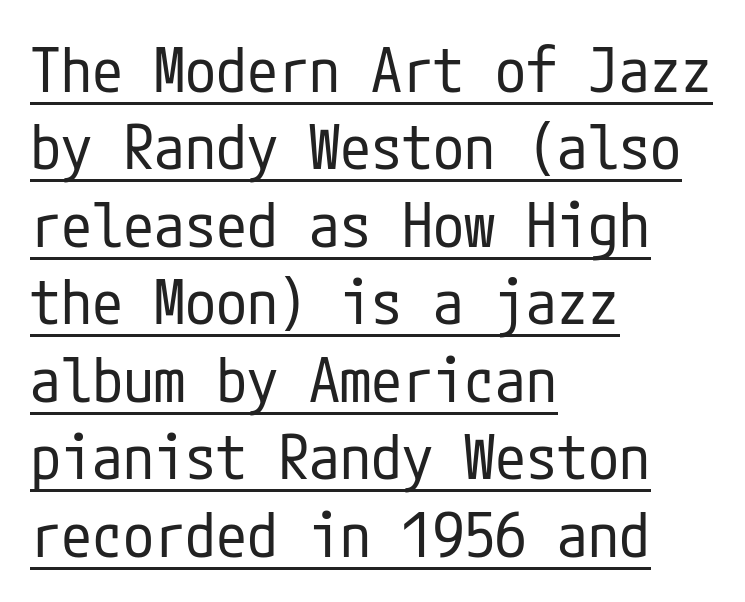
Evenly set lines give the paragraph a standard silhouette. Leftover space on each line is placed entirely after the last word. The words here are underlined. This sample uses an upright cut, with every glyph sitting square on the baseline. These glyphs show unthickened strokes, regular width or finer. The line texture is even and compact thanks to regular tracking.
